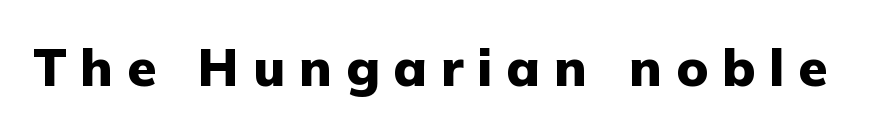
The image shows 52 px heavy sans-serif type, upright; set unusually wide letter spacing (+0.27 em), not underlined; low stroke contrast and a medium x-height.
